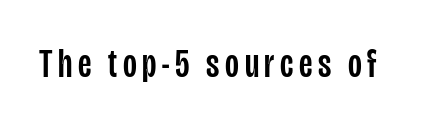
Q: Is the text italic (slanted)? A: No, it is upright.
Q: Is the typeface a serif or a sans-serif typeface? A: Sans-serif.
Q: Is the text underlined? A: No.
Q: Width (condensed, normal, or wide)? A: Condensed.
Q: Stroke contrast? A: Low.
Q: x-height? A: Large.
Q: Monospaced? A: No.
